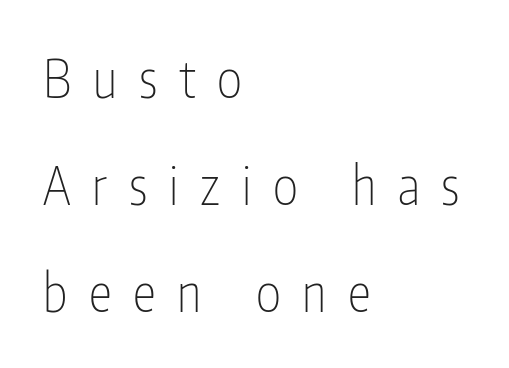
The image shows 53 px thin, condensed sans-serif type, upright; set left-aligned, loose line spacing (2.02x), unusually wide letter spacing (+0.41 em), not underlined; low stroke contrast and a medium x-height.
